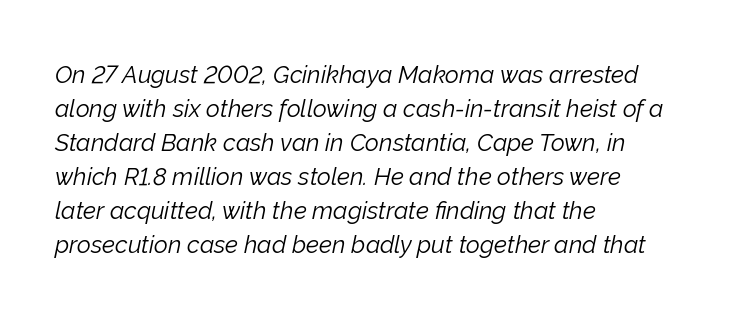
The image shows 24 px text type, italic (leaning right); set left-aligned, normal line spacing (1.42x), normal letter spacing, not underlined.
